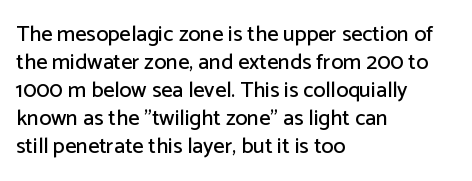
In terms of leading, this rendering sits right in the middle. Do the letters lean? They stand straight. These lines stack with their left ends in a neat column. The zone under the glyphs is completely vacant. The letters sit at their default tracking, neither squeezed nor spread.
